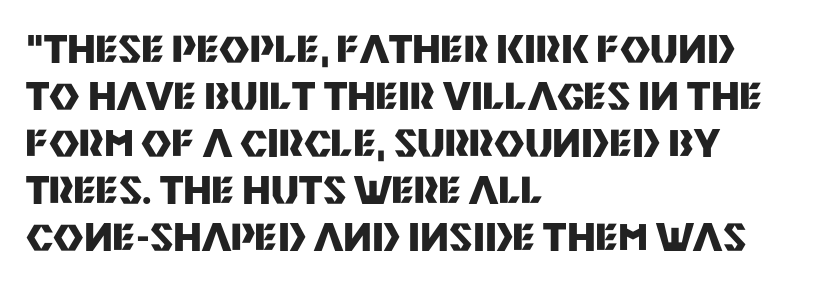
Q: Is the text bold? A: Yes.
Q: Is the text italic (slanted)? A: No, it is upright.
Q: Is the typeface a serif or a sans-serif typeface? A: Sans-serif.
Q: Is the text underlined? A: No.
Q: How is the paragraph aligned? A: Left-aligned.
Q: Is the spacing between letters normal or unusually wide? A: Normal.
Q: Is the spacing between lines tight, normal or loose? A: Normal.
Q: Width (condensed, normal, or wide)? A: Normal.
Q: Stroke contrast? A: Medium.
Q: x-height? A: Large.
Q: Monospaced? A: No.
